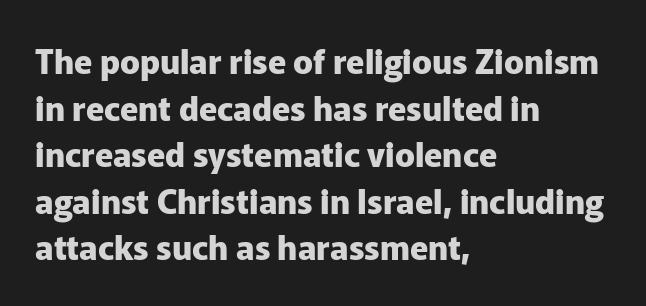
The image shows 33 px heavy sans-serif type, upright; set left-aligned, normal line spacing (1.41x), normal letter spacing, not underlined; low stroke contrast and a medium x-height.
